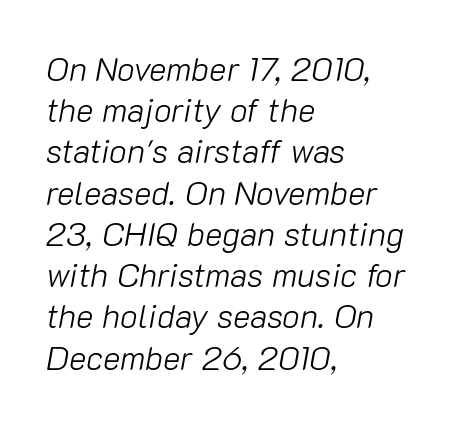
There is no visible air inserted between adjacent glyphs. You can tell it's italic because the verticals aren't actually vertical. Just letters on the line, the space beneath them empty. This sample keeps an unexceptional amount of space between lines. Weight: not bold — regular or lighter.
